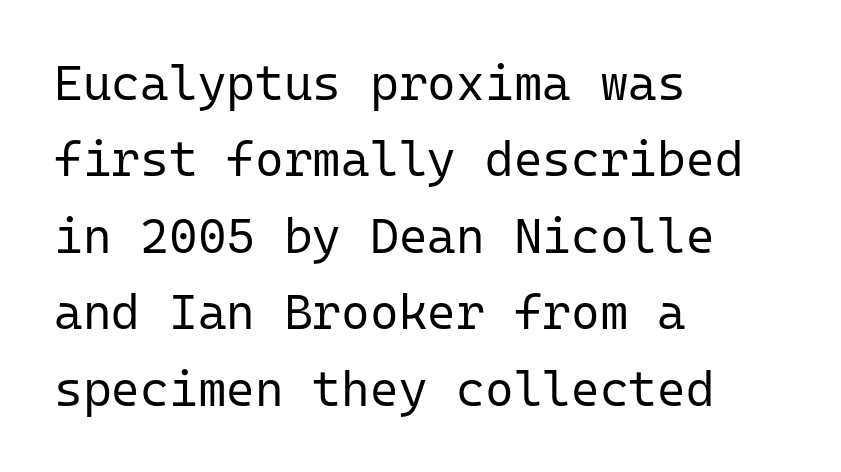
The image shows 49 px regular-weight sans-serif type, upright, monospaced; set left-aligned, normal line spacing (1.56x), normal letter spacing, not underlined; low stroke contrast and a medium x-height.
